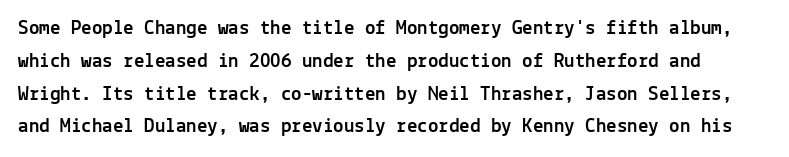
The image shows 21 px text type, upright; set normal line spacing (1.56x), normal letter spacing, not underlined.
